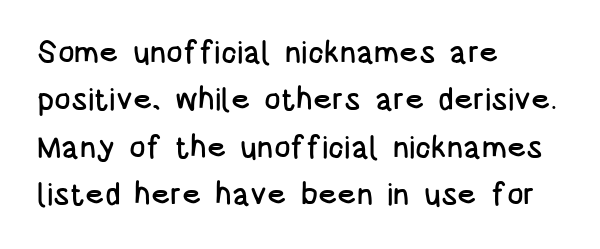
Q: Is the text italic (slanted)? A: No, it is upright.
Q: Is the typeface a serif or a sans-serif typeface? A: Sans-serif.
Q: Is the text underlined? A: No.
Q: How is the paragraph aligned? A: Left-aligned.
Q: Is the spacing between letters normal or unusually wide? A: Normal.
Q: Is the spacing between lines tight, normal or loose? A: Normal.
Q: Width (condensed, normal, or wide)? A: Condensed.
Q: Stroke contrast? A: Low.
Q: x-height? A: Large.
Q: Monospaced? A: No.
